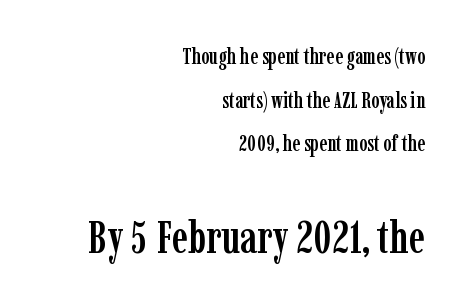
The image shows 45 px condensed serif type, upright; set right-aligned, loose line spacing (1.98x), normal letter spacing, not underlined; the second (bottom) block is 2.05x larger; low stroke contrast and a medium x-height.
